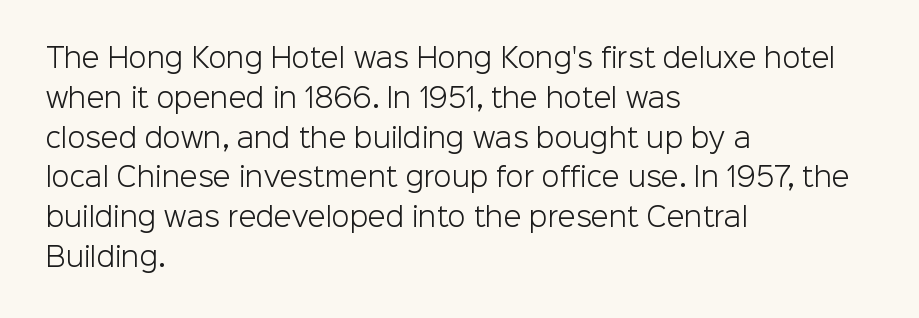
The image shows 26 px text type, upright; set left-aligned, normal line spacing (1.53x), normal letter spacing, not underlined.
